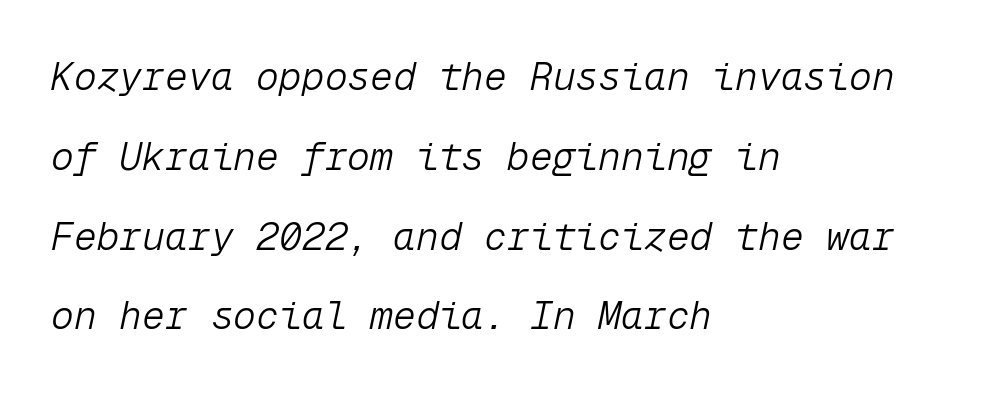
The image shows 38 px light type, italic (leaning right), monospaced; set left-aligned, loose line spacing (2.1x), normal letter spacing, not underlined; low stroke contrast and a medium x-height.
